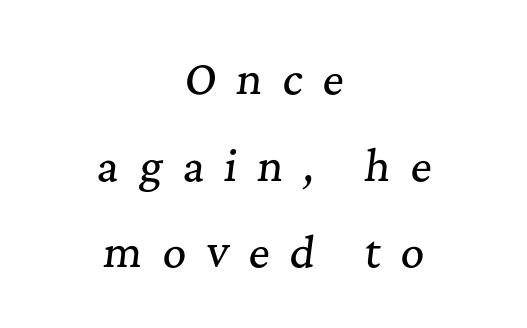
{"serif": "yes", "italic": "yes", "lean": "right", "slant_degrees": 7, "width": "normal", "stroke_contrast": "medium", "x_height": "medium", "monospaced": "no", "underline": "no", "align": "center", "line_spacing": "loose", "line_spacing_ratio": 2.11, "letter_spacing": "wide", "letter_spacing_em": 0.49, "glyph_px": 41}
